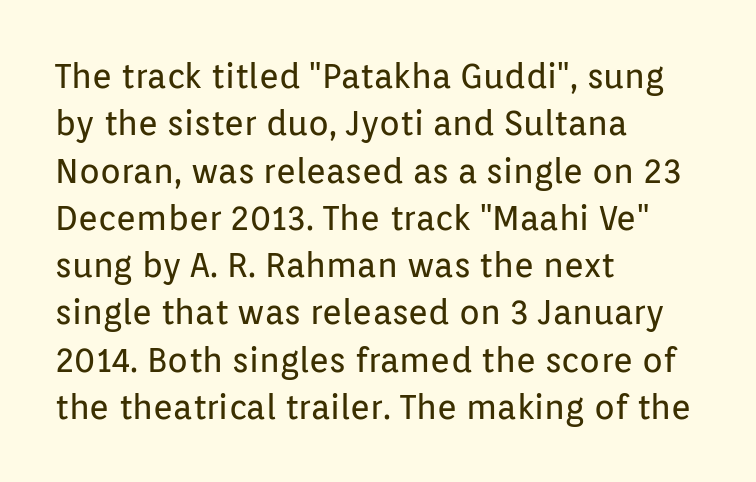
Q: Is the text bold? A: No.
Q: Is the text italic (slanted)? A: No, it is upright.
Q: Is the typeface a serif or a sans-serif typeface? A: Sans-serif.
Q: Is the text underlined? A: No.
Q: How is the paragraph aligned? A: Left-aligned.
Q: Is the spacing between letters normal or unusually wide? A: Normal.
Q: Is the spacing between lines tight, normal or loose? A: Normal.
Q: Width (condensed, normal, or wide)? A: Normal.
Q: Stroke contrast? A: Low.
Q: x-height? A: Medium.
Q: Monospaced? A: No.
